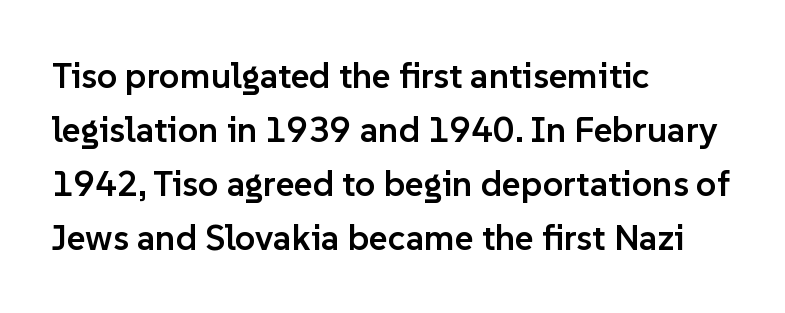
The rendering keeps characters at their native spacing. A typesetter would call this leading conventional body-copy spacing. Posture: straight, roman, zero tilt. If you drew a ruler down the left edge, every line would touch it. I'd describe the lettering as semibold — firm but not a full bold. Nothing sits at the stroke ends, so this counts as sans-serif.
